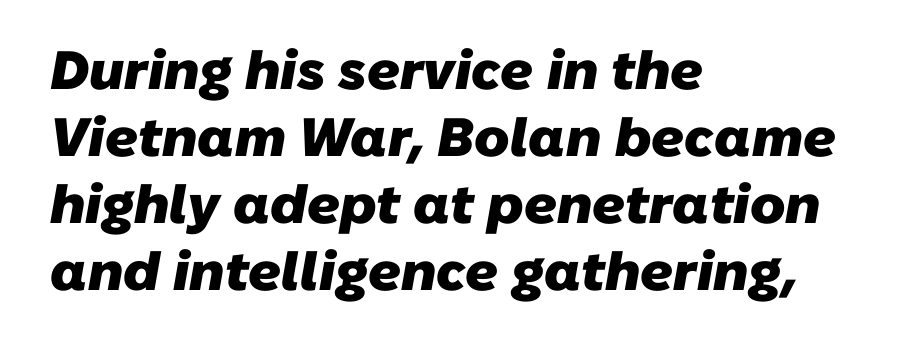
{"serif": "no", "bold": "yes", "weight": "heavy", "width": "normal", "stroke_contrast": "low", "x_height": "medium", "monospaced": "no", "underline": "no", "align": "left", "line_spacing_ratio": 1.24, "letter_spacing": "normal", "letter_spacing_em": 0.0, "glyph_px": 54}
